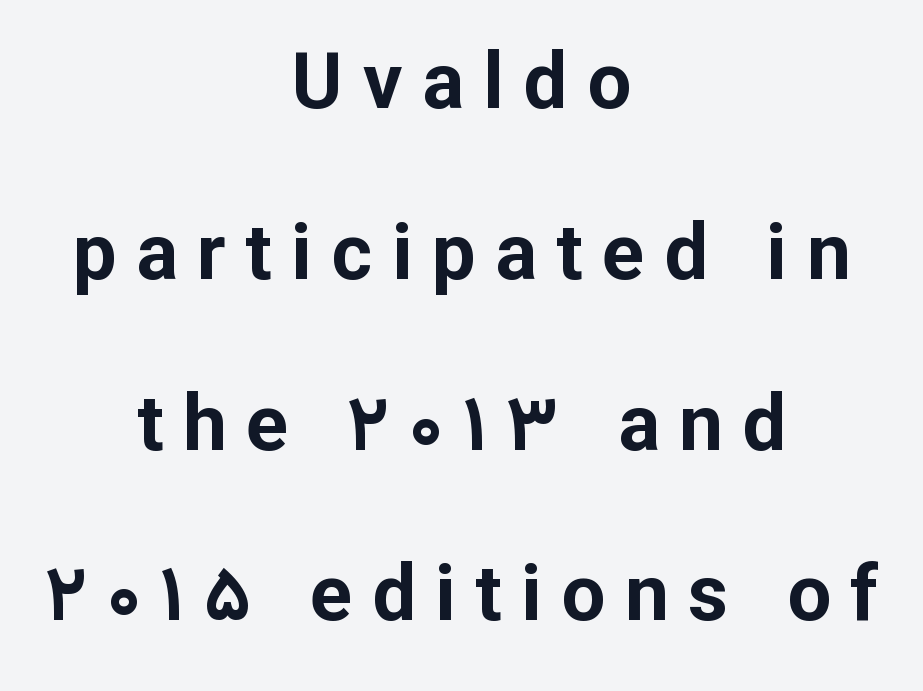
Nothing sits at the stroke ends, so this counts as sans-serif. A typesetter would call this proportional, since set widths differ per character. The whitespace from short lines is split evenly between both sides. The typography opts for an upright posture over an oblique one. Is the letter spacing exaggerated? Yes — the characters are pushed far apart.
